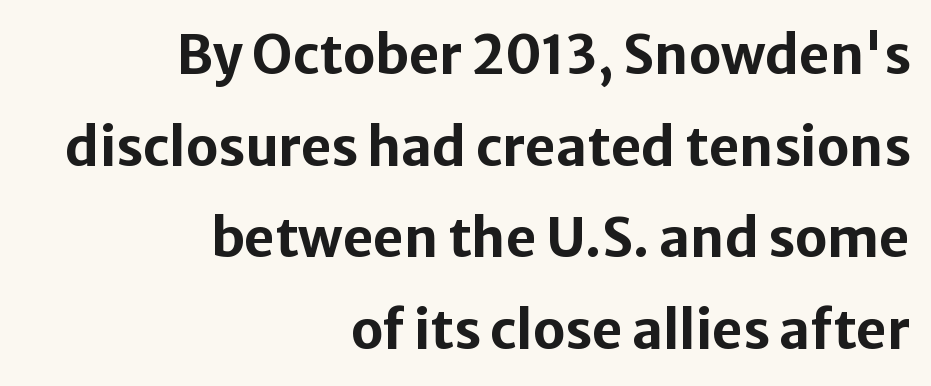
Classification — sans serif. Does extra space separate the letters? No, they use regular spacing. Words float on clear page, feet unadorned. Set as a true bold cut, around the 700 mark. Character widths vary here, with narrow letters taking less room than wide ones. This sample is right-justified, so line beginnings fall wherever the words allow.
